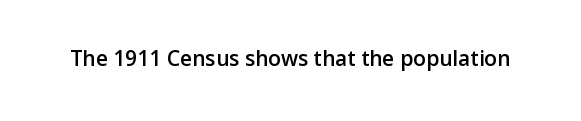
The image shows 21 px text type, upright; set normal letter spacing, not underlined.
